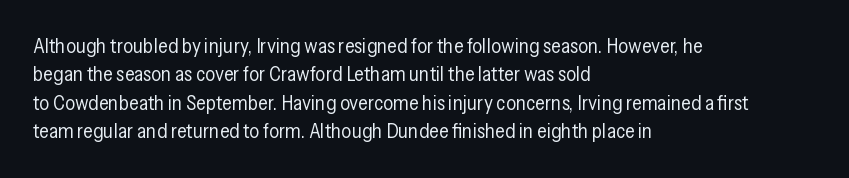
Glyph-to-glyph distance matches everyday printed text. One glance says typical: line gaps are just what's usual. A bare baseline throughout the passage. Does the lettering tilt? It doesn't — this is upright.
